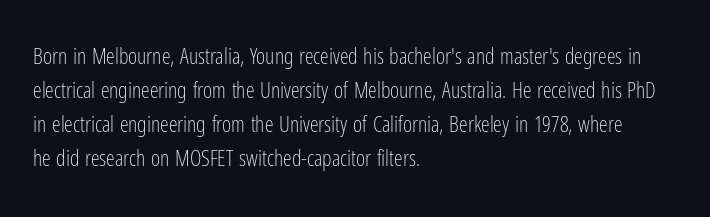
The image shows 22 px text type, upright; set left-aligned, normal line spacing (1.55x), normal letter spacing, not underlined.
